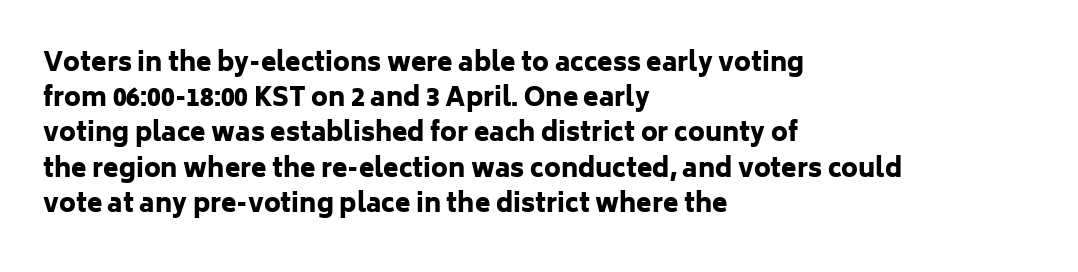
Here the glyphs are tracked normally, forming tight word shapes. Posture: upright roman. Plain, unruled lines of type. Leading matches the norm, producing a regular column.
